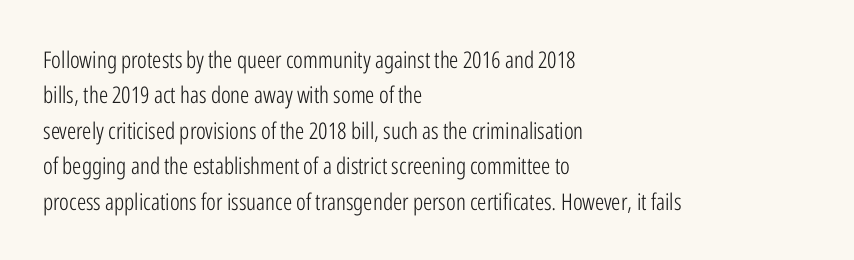
The image shows 23 px text type, upright; set left-aligned, normal line spacing (1.54x), normal letter spacing, not underlined.
